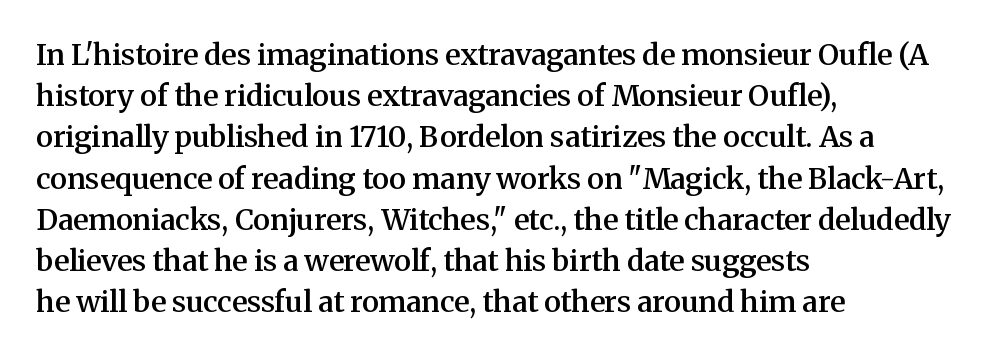
The image shows 29 px semibold serif type, upright; set left-aligned, normal line spacing (1.42x), normal letter spacing, not underlined; medium stroke contrast and a medium x-height.
